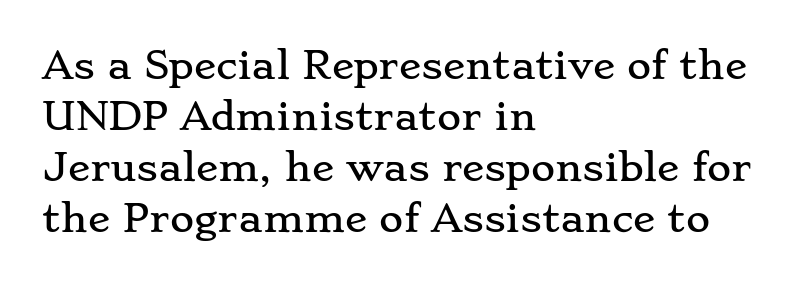
Q: Is the text italic (slanted)? A: No, it is upright.
Q: Is the typeface a serif or a sans-serif typeface? A: Serif.
Q: Is the text underlined? A: No.
Q: How is the paragraph aligned? A: Left-aligned.
Q: Is the spacing between letters normal or unusually wide? A: Normal.
Q: Is the spacing between lines tight, normal or loose? A: Normal.
Q: Width (condensed, normal, or wide)? A: Wide.
Q: Stroke contrast? A: Low.
Q: x-height? A: Small.
Q: Monospaced? A: No.
